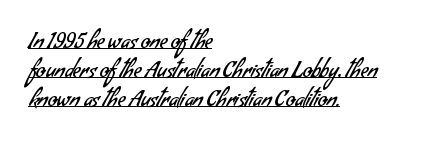
Each line of the rendering has a horizontal stroke beneath the glyphs. If you drew a ruler down the left edge, every line would touch it. How are the letters spaced? Ordinarily, with no added tracking. Horizontal bands of white between lines are of average thickness. The cut favours lightness, reaching ordinary text weight at its darkest.
